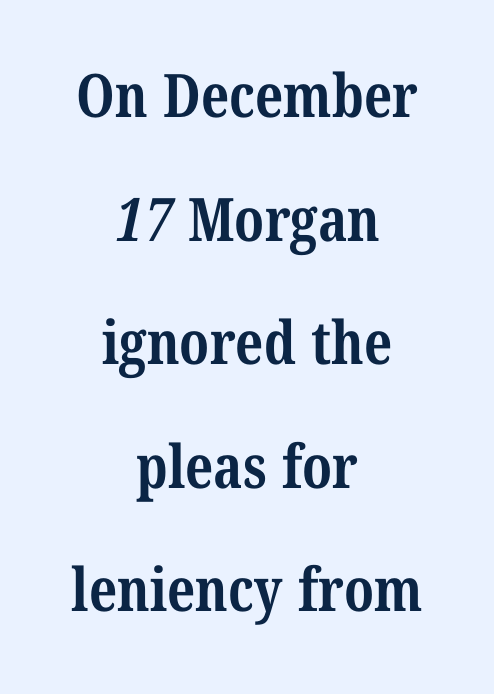
{"serif": "yes", "bold": "yes", "weight": "bold", "width": "condensed", "stroke_contrast": "medium", "x_height": "medium", "monospaced": "no", "underline": "no", "align": "center", "line_spacing": "loose", "line_spacing_ratio": 2.06, "letter_spacing": "normal", "letter_spacing_em": 0.0, "glyph_px": 60}
